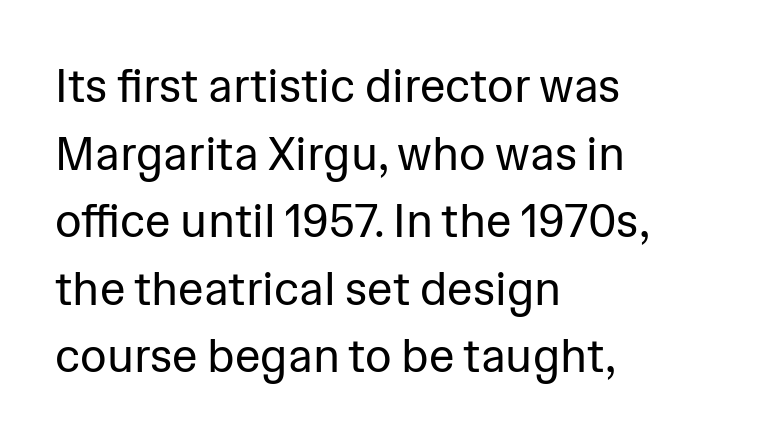
{"serif": "no", "italic": "no", "bold": "no", "weight": "regular", "width": "normal", "stroke_contrast": "low", "x_height": "medium", "monospaced": "no", "underline": "no", "align": "left", "line_spacing": "normal", "line_spacing_ratio": 1.47, "letter_spacing": "normal", "letter_spacing_em": 0.0, "glyph_px": 46}
